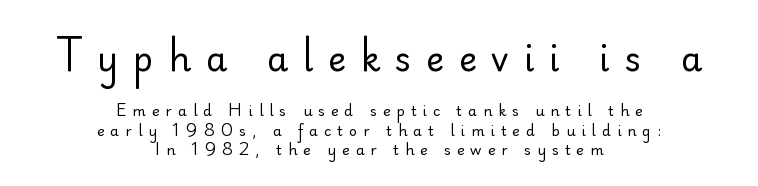
Q: Is the text bold? A: No.
Q: Is the text italic (slanted)? A: No, it is upright.
Q: Is the typeface a serif or a sans-serif typeface? A: Sans-serif.
Q: Is the text underlined? A: No.
Q: How is the paragraph aligned? A: Centered.
Q: Is the spacing between letters normal or unusually wide? A: Unusually wide.
Q: Is the spacing between lines tight, normal or loose? A: Normal.
Q: Which block of text is set in a larger size, the first (top) or the second (bottom)? A: The first (top) one.
Q: Width (condensed, normal, or wide)? A: Normal.
Q: Stroke contrast? A: Low.
Q: x-height? A: Small.
Q: Monospaced? A: No.
